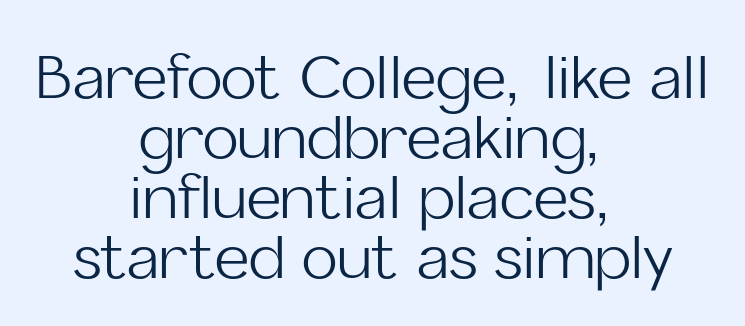
{"serif": "no", "italic": "no", "bold": "no", "weight": "light", "width": "normal", "stroke_contrast": "low", "x_height": "medium", "monospaced": "no", "underline": "no", "align": "center", "line_spacing": "tight", "line_spacing_ratio": 1.0, "letter_spacing": "normal", "letter_spacing_em": 0.0, "glyph_px": 60}
